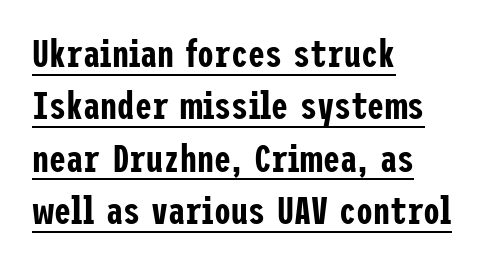
The image shows 38 px condensed sans-serif type, upright; set left-aligned, normal line spacing (1.38x), normal letter spacing, underlined; low stroke contrast and a medium x-height.
